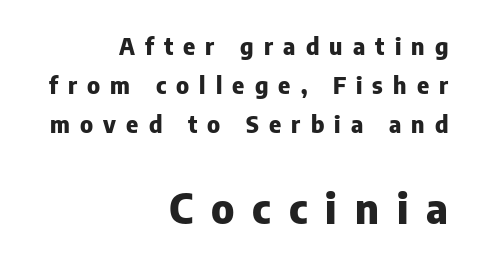
{"serif": "no", "italic": "no", "bold": "yes", "weight": "heavy", "width": "normal", "stroke_contrast": "low", "x_height": "medium", "monospaced": "no", "underline": "no", "align": "right", "line_spacing": "normal", "line_spacing_ratio": 1.7, "letter_spacing": "wide", "letter_spacing_em": 0.44, "larger_block": "second", "size_ratio": 1.78, "glyph_px": 41}
